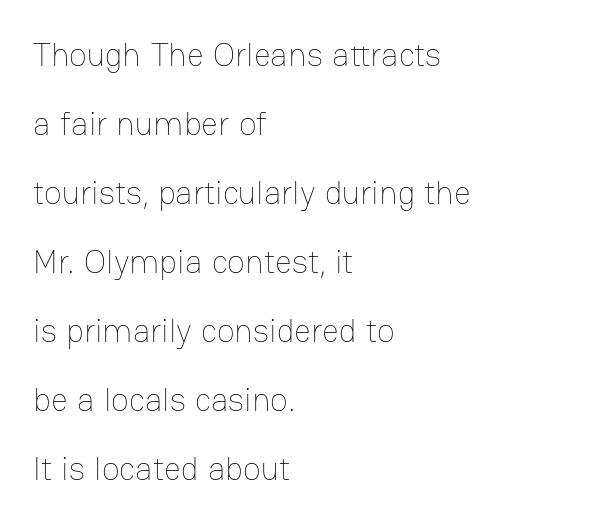
Q: Is the text bold? A: No.
Q: Is the text italic (slanted)? A: No, it is upright.
Q: Is the text underlined? A: No.
Q: How is the paragraph aligned? A: Left-aligned.
Q: Is the spacing between letters normal or unusually wide? A: Normal.
Q: Is the spacing between lines tight, normal or loose? A: Loose.
Q: Width (condensed, normal, or wide)? A: Normal.
Q: Stroke contrast? A: Low.
Q: x-height? A: Medium.
Q: Monospaced? A: No.
